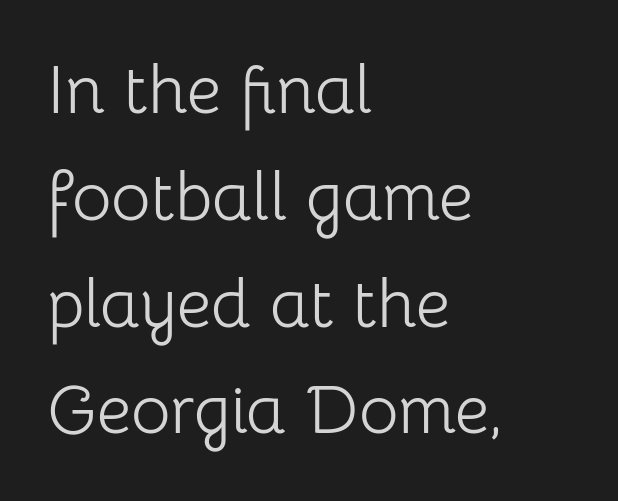
{"serif": "no", "italic": "no", "bold": "no", "weight": "light", "width": "normal", "stroke_contrast": "low", "x_height": "medium", "monospaced": "no", "underline": "no", "align": "left", "line_spacing": "normal", "line_spacing_ratio": 1.57, "letter_spacing": "normal", "letter_spacing_em": 0.0, "glyph_px": 68}
